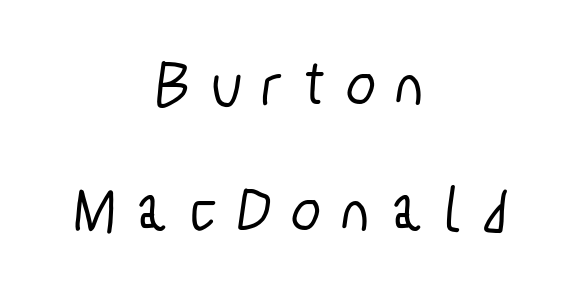
Q: Is the typeface a serif or a sans-serif typeface? A: Sans-serif.
Q: Is the text underlined? A: No.
Q: How is the paragraph aligned? A: Centered.
Q: Is the spacing between letters normal or unusually wide? A: Unusually wide.
Q: Is the spacing between lines tight, normal or loose? A: Loose.
Q: Width (condensed, normal, or wide)? A: Condensed.
Q: Stroke contrast? A: Low.
Q: x-height? A: Medium.
Q: Monospaced? A: No.
